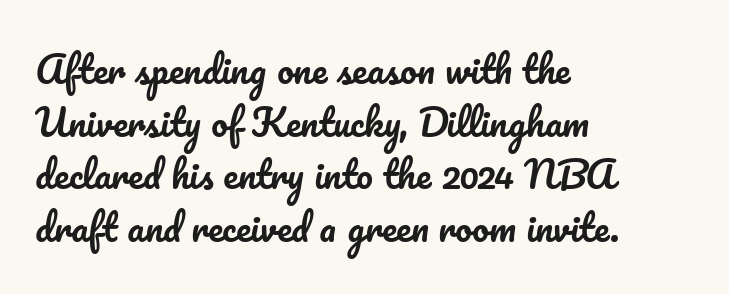
Underlining? Definitely not there. Varying glyph widths throughout — classic text-font behaviour. Is there much room between lines? A standard amount, neither cramped nor airy. The lines in this sample share a left origin and differ only in where they stop. Students, note that the glyphs here touch the page at normal intervals.
